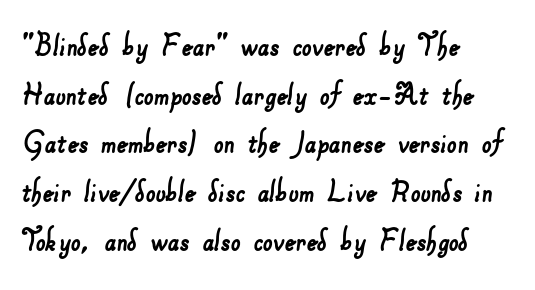
This sample is left-justified, so line endings fall wherever the words run out. This rendering leaves character spacing at its baseline value. Note the varied advance widths — an 'i' is clearly narrower than an 'm'. Glance below the letters and you will spot only blank space. One glance says typical: line gaps are just what's usual. In terms of letterform style, serifs are entirely absent.
